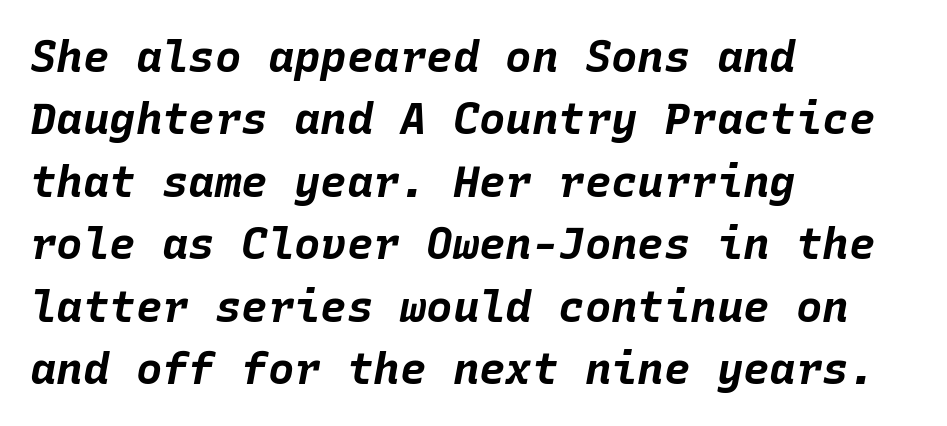
Q: Is the text bold? A: Yes.
Q: Is the text italic (slanted)? A: Yes, it leans right by about 10 degrees.
Q: Is the text underlined? A: No.
Q: How is the paragraph aligned? A: Left-aligned.
Q: Is the spacing between letters normal or unusually wide? A: Normal.
Q: Is the spacing between lines tight, normal or loose? A: Normal.
Q: Width (condensed, normal, or wide)? A: Normal.
Q: Stroke contrast? A: Low.
Q: x-height? A: Large.
Q: Monospaced? A: Yes.
